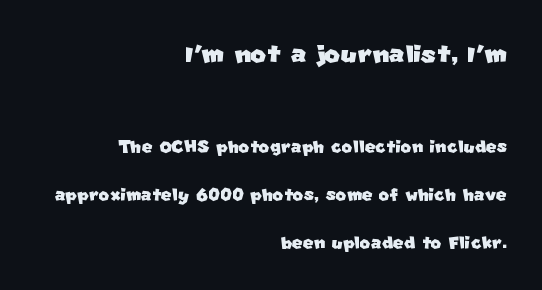
{"serif": "no", "width": "normal", "stroke_contrast": "low", "x_height": "large", "monospaced": "no", "underline": "no", "align": "right", "line_spacing": "loose", "line_spacing_ratio": 2.1, "letter_spacing": "normal", "letter_spacing_em": 0.0, "larger_block": "first", "size_ratio": 1.48, "glyph_px": 34}
